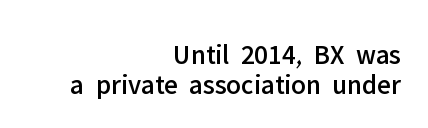
Q: Is the text italic (slanted)? A: No, it is upright.
Q: Is the typeface a serif or a sans-serif typeface? A: Sans-serif.
Q: Is the text underlined? A: No.
Q: How is the paragraph aligned? A: Right-aligned.
Q: Is the spacing between letters normal or unusually wide? A: Normal.
Q: Is the spacing between lines tight, normal or loose? A: Tight.
Q: Width (condensed, normal, or wide)? A: Normal.
Q: Stroke contrast? A: Low.
Q: x-height? A: Medium.
Q: Monospaced? A: No.
